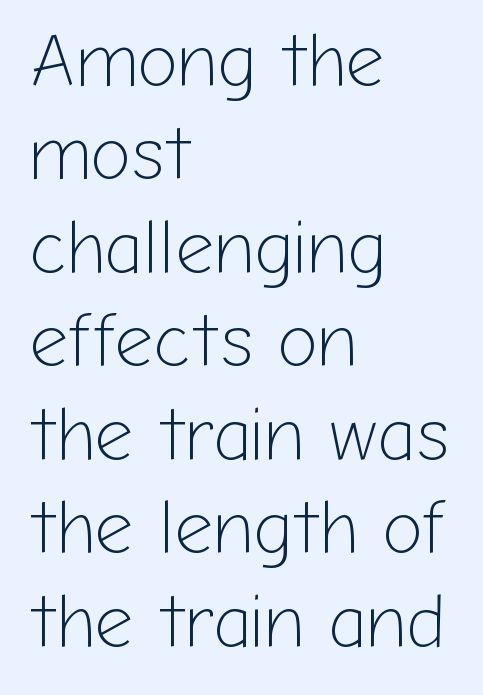
The image shows 76 px light sans-serif type, upright; set left-aligned, line spacing 1.23x, normal letter spacing, not underlined; low stroke contrast and a medium x-height.
